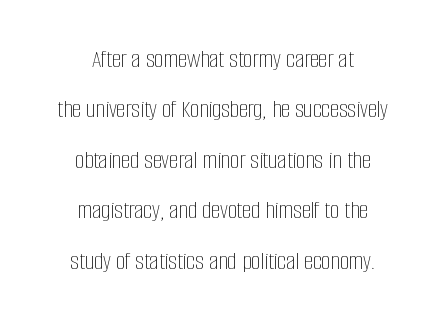
{"italic": "no", "bold": "no", "underline": "no", "align": "center", "line_spacing": "loose", "line_spacing_ratio": 1.94, "letter_spacing": "normal", "letter_spacing_em": 0.0, "glyph_px": 26}
